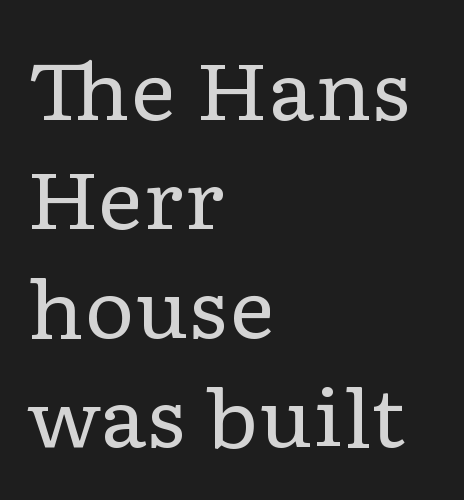
The image shows 79 px regular-weight, wide serif type, upright; set left-aligned, normal line spacing (1.38x), normal letter spacing, not underlined; low stroke contrast and a medium x-height.
